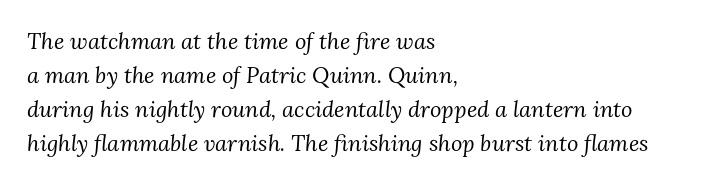
The image shows 22 px text type, italic (leaning right); set left-aligned, normal line spacing (1.55x), normal letter spacing, not underlined.
